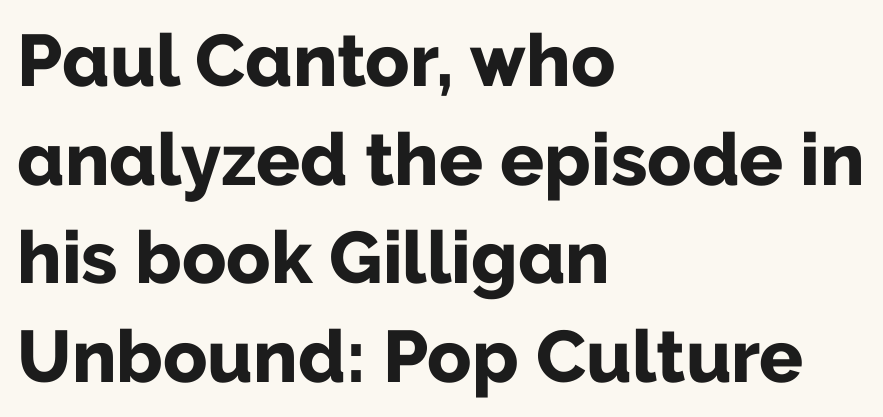
{"serif": "no", "italic": "no", "bold": "yes", "weight": "bold", "width": "normal", "stroke_contrast": "low", "x_height": "medium", "monospaced": "no", "underline": "no", "align": "left", "line_spacing": "normal", "line_spacing_ratio": 1.35, "letter_spacing": "normal", "letter_spacing_em": 0.0, "glyph_px": 73}
